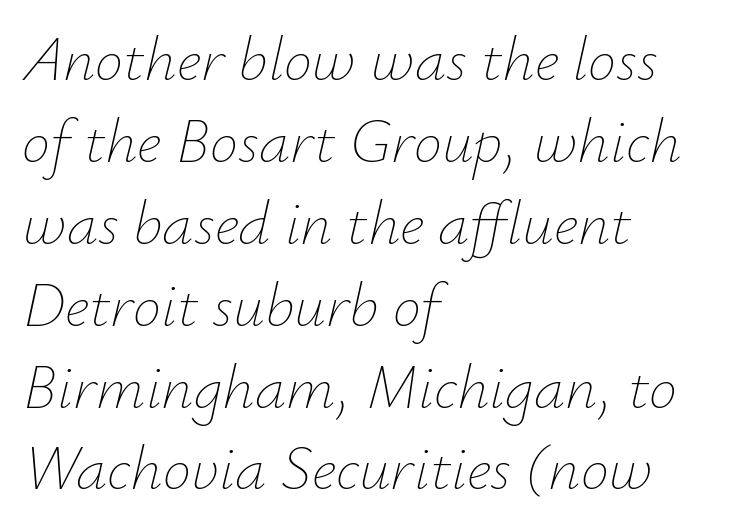
{"italic": "yes", "lean": "right", "slant_degrees": 12, "bold": "no", "weight": "thin", "width": "normal", "stroke_contrast": "low", "x_height": "small", "monospaced": "no", "underline": "no", "align": "left", "line_spacing": "normal", "line_spacing_ratio": 1.3, "letter_spacing": "normal", "letter_spacing_em": 0.0, "glyph_px": 63}
